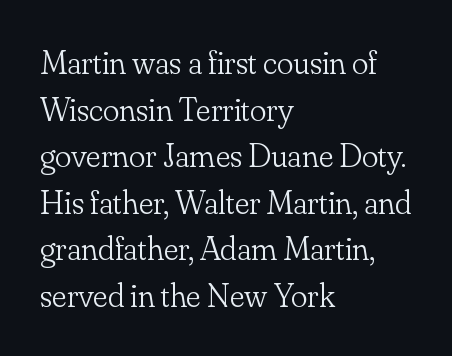
The image shows 34 px light serif type, upright; set left-aligned, normal line spacing (1.37x), normal letter spacing, not underlined; low stroke contrast and a small x-height.
